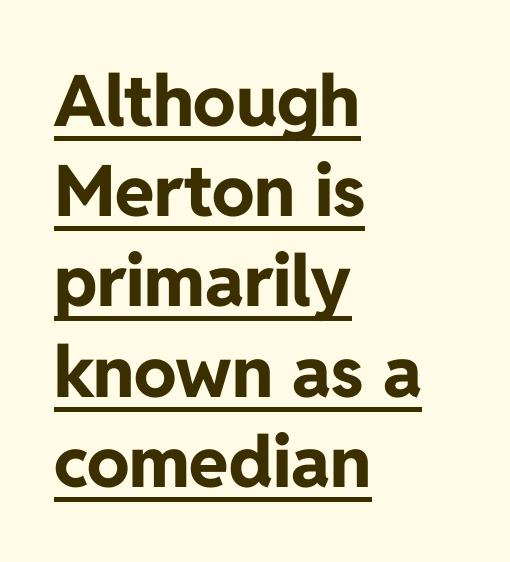
{"serif": "no", "italic": "no", "bold": "yes", "weight": "bold", "width": "normal", "stroke_contrast": "low", "x_height": "medium", "monospaced": "no", "underline": "yes", "align": "left", "line_spacing": "normal", "line_spacing_ratio": 1.27, "letter_spacing": "normal", "letter_spacing_em": 0.0, "glyph_px": 71}
